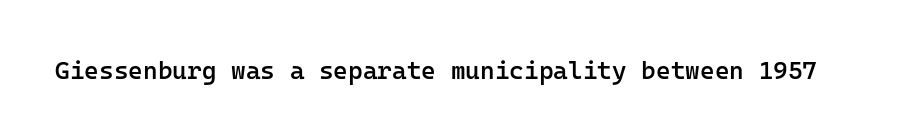
The image shows 25 px text type, upright; set normal letter spacing, not underlined.
